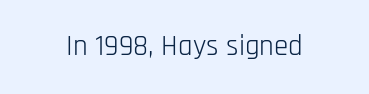
Posture: straight, roman, zero tilt. Looks like regular typesetting: each glyph gets only the width it needs. Note: no serifs on the glyphs. The space directly below the letters is spotless.
